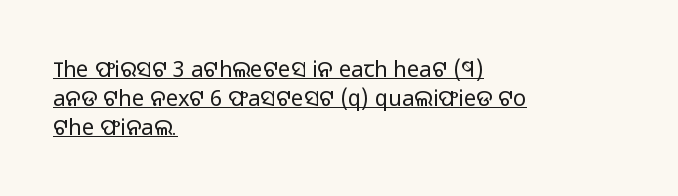
{"italic": "no", "bold": "no", "underline": "yes", "align": "left", "line_spacing": "normal", "line_spacing_ratio": 1.32, "letter_spacing": "normal", "letter_spacing_em": 0.0, "glyph_px": 22}
